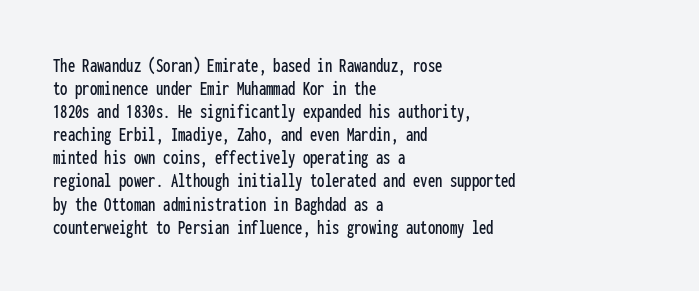
The image shows 21 px text type, upright; set left-aligned, tight line spacing (1.1x), normal letter spacing, not underlined.
